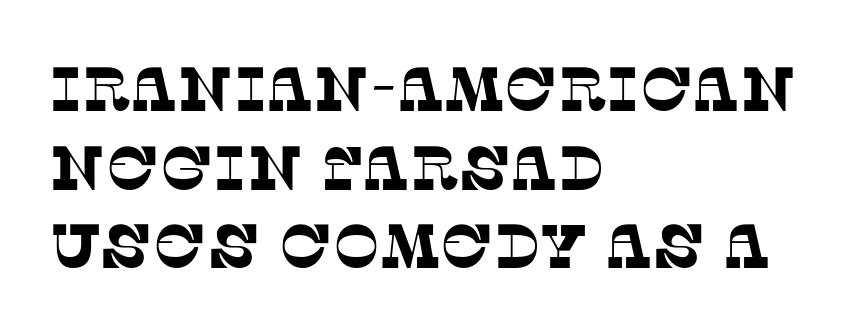
The image shows 62 px serif type; set left-aligned, normal line spacing (1.27x), normal letter spacing, not underlined; low stroke contrast and a large x-height.
